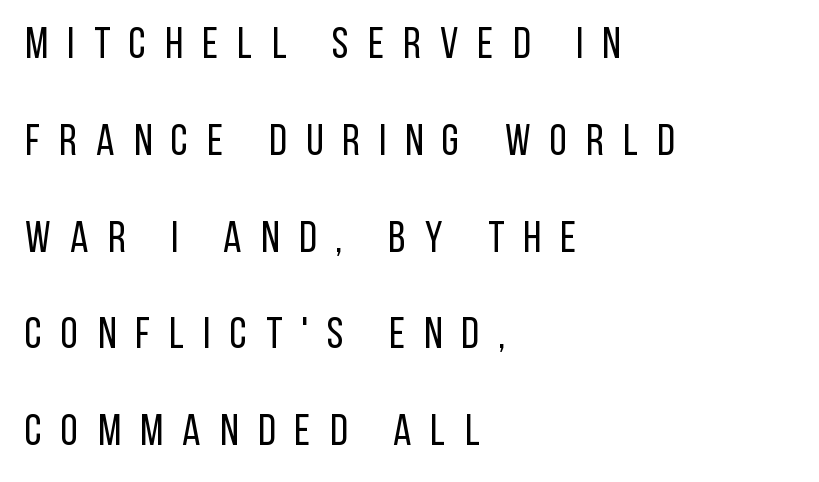
Q: Is the text bold? A: No.
Q: Is the text italic (slanted)? A: No, it is upright.
Q: Is the typeface a serif or a sans-serif typeface? A: Sans-serif.
Q: Is the text underlined? A: No.
Q: How is the paragraph aligned? A: Left-aligned.
Q: Is the spacing between letters normal or unusually wide? A: Unusually wide.
Q: Is the spacing between lines tight, normal or loose? A: Loose.
Q: Width (condensed, normal, or wide)? A: Condensed.
Q: Stroke contrast? A: Low.
Q: x-height? A: Large.
Q: Monospaced? A: No.
